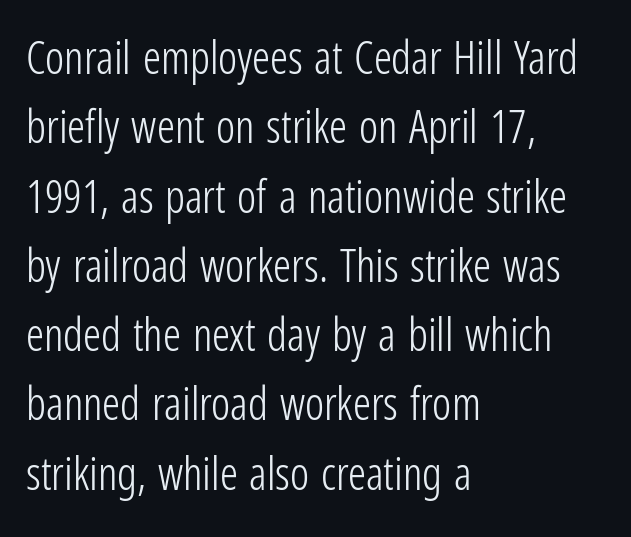
The image shows 45 px light, condensed sans-serif type, upright; set left-aligned, normal line spacing (1.54x), normal letter spacing, not underlined; low stroke contrast and a medium x-height.
